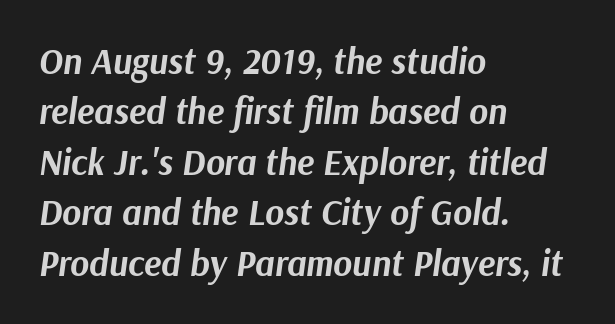
The letters advance in unequal steps, a hallmark of proportional type. Check under the words: just untouched page. Baseline-to-baseline distance is the conventional proportion of letter height. The text carries the slant typical of an italic or oblique font. These lines keep a tight, regular rhythm from letter to letter. A dark, heavy texture on the line: the type is bold.
